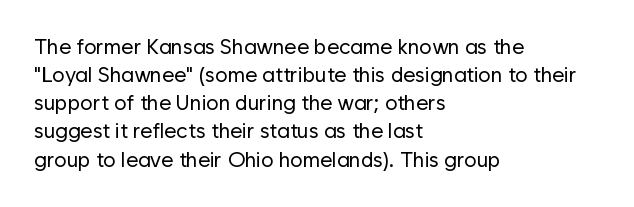
Q: Is the text bold? A: No.
Q: Is the text italic (slanted)? A: No, it is upright.
Q: Is the text underlined? A: No.
Q: How is the paragraph aligned? A: Left-aligned.
Q: Is the spacing between letters normal or unusually wide? A: Normal.
Q: Is the spacing between lines tight, normal or loose? A: Normal.
